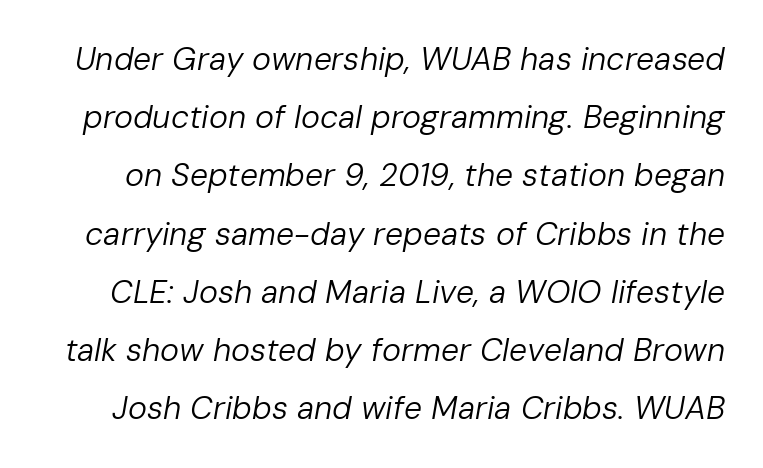
Q: Is the text bold? A: No.
Q: Is the text italic (slanted)? A: Yes, it leans right by about 10 degrees.
Q: Is the text underlined? A: No.
Q: Is the spacing between letters normal or unusually wide? A: Normal.
Q: Width (condensed, normal, or wide)? A: Normal.
Q: Stroke contrast? A: Low.
Q: x-height? A: Medium.
Q: Monospaced? A: No.
